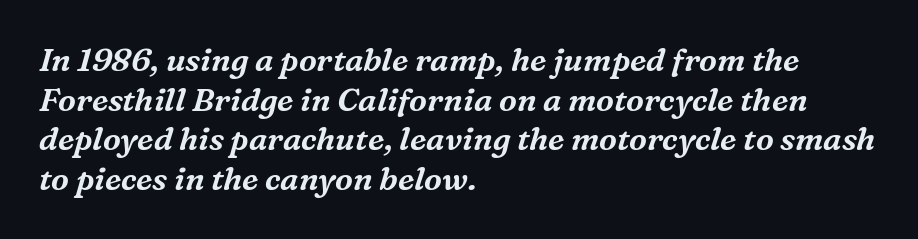
The image shows 32 px serif type, italic (leaning right); set left-aligned, line spacing 1.24x, normal letter spacing, not underlined; medium stroke contrast and a medium x-height.
